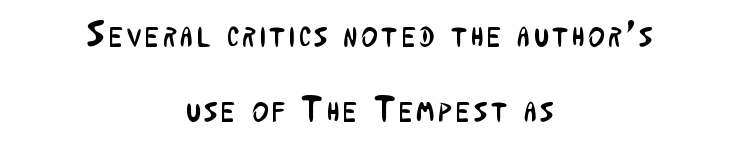
{"serif": "no", "italic": "no", "bold": "no", "weight": "regular", "width": "condensed", "stroke_contrast": "low", "x_height": "medium", "monospaced": "no", "underline": "no", "align": "center", "line_spacing": "loose", "line_spacing_ratio": 2.13, "glyph_px": 35}
